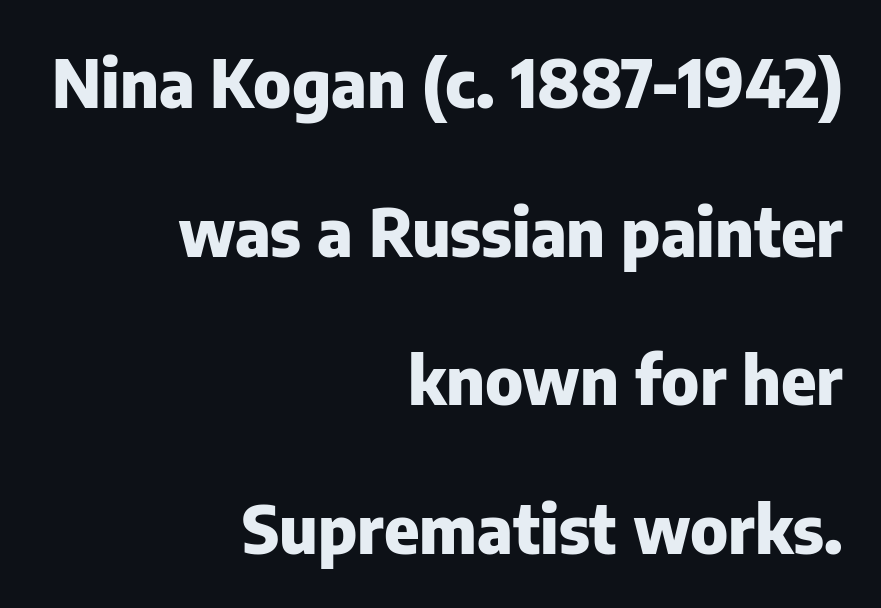
Q: Is the text bold? A: Yes.
Q: Is the text italic (slanted)? A: No, it is upright.
Q: Is the typeface a serif or a sans-serif typeface? A: Sans-serif.
Q: Is the text underlined? A: No.
Q: How is the paragraph aligned? A: Right-aligned.
Q: Is the spacing between letters normal or unusually wide? A: Normal.
Q: Is the spacing between lines tight, normal or loose? A: Loose.
Q: Width (condensed, normal, or wide)? A: Normal.
Q: Stroke contrast? A: Low.
Q: x-height? A: Medium.
Q: Monospaced? A: No.
